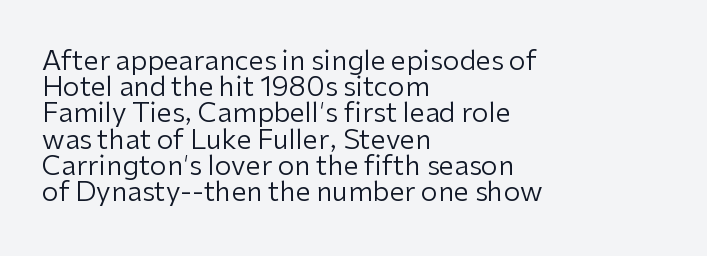
Each line starts at the same left margin while the right side varies. The space directly below the letters is spotless. Is the letter spacing exaggerated? No — it looks like the ordinary default. Does the leading feel generous? Not at all — it's pinched.
